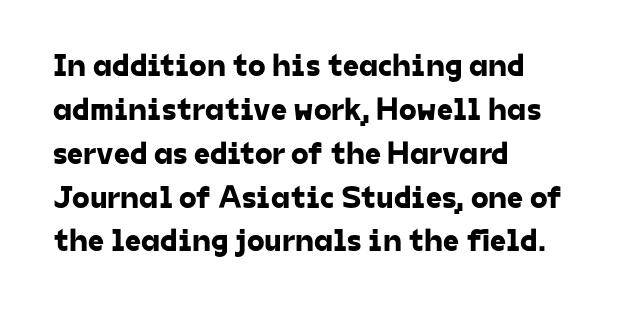
The image shows 32 px sans-serif type; set left-aligned, normal line spacing (1.37x), normal letter spacing, not underlined; low stroke contrast and a medium x-height.
